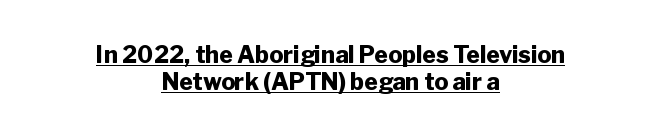
{"italic": "no", "bold": "yes", "underline": "yes", "align": "center", "line_spacing_ratio": 1.18, "letter_spacing": "normal", "letter_spacing_em": 0.0, "glyph_px": 23}
